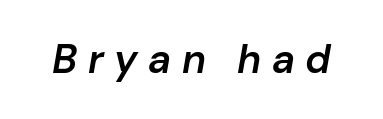
The image shows 40 px semibold type, italic (leaning right); set unusually wide letter spacing (+0.26 em), not underlined; low stroke contrast and a medium x-height.
